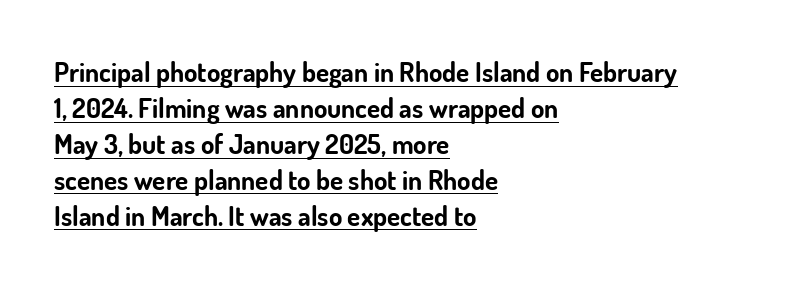
Heavy, bold letterforms. Compared with typical body copy, the letter spacing here is the same. The vertical gap from one line to the next is medium. The words here are underlined. Upright lettering throughout. Reading down the block, your eye returns to a fixed left position each line.
